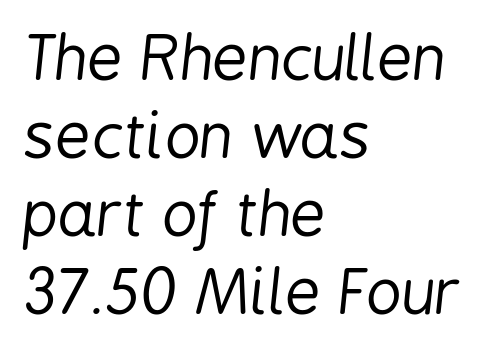
{"italic": "yes", "lean": "right", "slant_degrees": 6, "bold": "no", "weight": "regular", "width": "condensed", "stroke_contrast": "low", "x_height": "medium", "monospaced": "no", "underline": "no", "align": "left", "line_spacing": "normal", "line_spacing_ratio": 1.26, "letter_spacing": "normal", "letter_spacing_em": 0.0, "glyph_px": 62}
